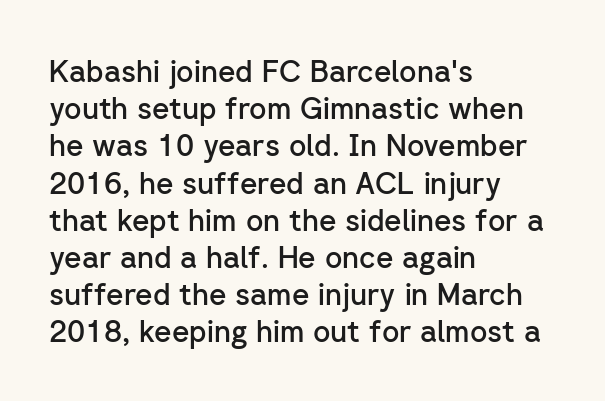
{"serif": "no", "italic": "no", "bold": "semi", "weight": "semibold", "width": "normal", "stroke_contrast": "low", "x_height": "medium", "monospaced": "no", "underline": "no", "align": "left", "line_spacing_ratio": 1.24, "letter_spacing": "normal", "letter_spacing_em": 0.0, "glyph_px": 30}
